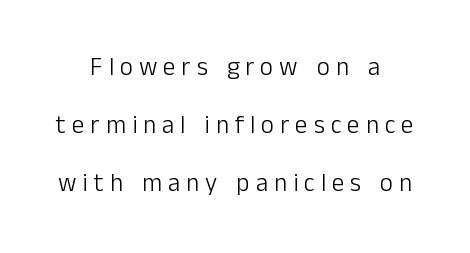
{"italic": "no", "bold": "no", "underline": "no", "align": "center", "line_spacing": "loose", "line_spacing_ratio": 2.33, "letter_spacing": "wide", "letter_spacing_em": 0.24, "glyph_px": 25}
